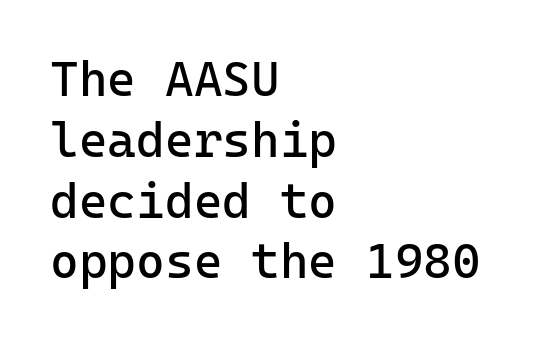
Q: Is the text bold? A: No.
Q: Is the text italic (slanted)? A: No, it is upright.
Q: Is the typeface a serif or a sans-serif typeface? A: Sans-serif.
Q: Is the text underlined? A: No.
Q: How is the paragraph aligned? A: Left-aligned.
Q: Is the spacing between letters normal or unusually wide? A: Normal.
Q: Width (condensed, normal, or wide)? A: Normal.
Q: Stroke contrast? A: Low.
Q: x-height? A: Medium.
Q: Monospaced? A: Yes.
